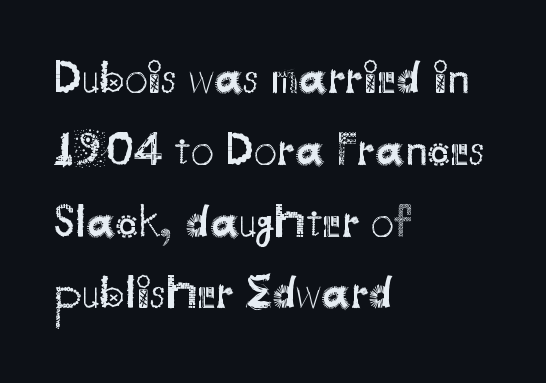
Q: Is the text bold? A: No.
Q: Is the text italic (slanted)? A: No, it is upright.
Q: Is the typeface a serif or a sans-serif typeface? A: Sans-serif.
Q: Is the text underlined? A: No.
Q: How is the paragraph aligned? A: Left-aligned.
Q: Is the spacing between letters normal or unusually wide? A: Normal.
Q: Is the spacing between lines tight, normal or loose? A: Normal.
Q: Width (condensed, normal, or wide)? A: Normal.
Q: Stroke contrast? A: Medium.
Q: x-height? A: Small.
Q: Monospaced? A: No.
